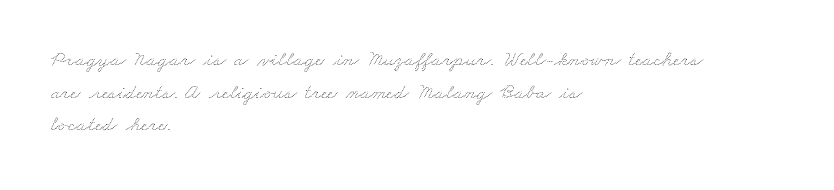
{"bold": "no", "underline": "no", "align": "left", "line_spacing": "normal", "line_spacing_ratio": 1.55, "letter_spacing": "normal", "letter_spacing_em": 0.0, "glyph_px": 21}
